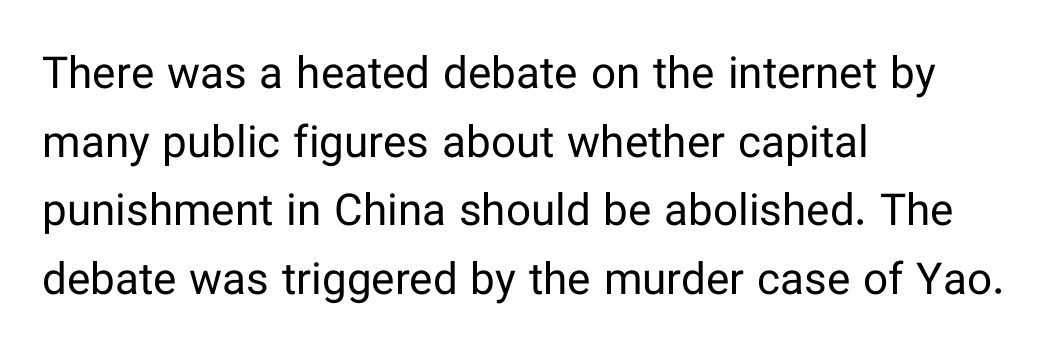
{"serif": "no", "italic": "no", "bold": "no", "weight": "regular", "width": "normal", "stroke_contrast": "low", "x_height": "medium", "monospaced": "no", "underline": "no", "align": "left", "line_spacing": "normal", "line_spacing_ratio": 1.56, "letter_spacing": "normal", "letter_spacing_em": 0.0, "glyph_px": 44}
